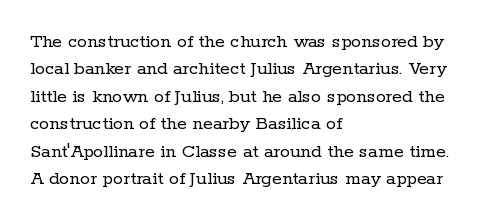
Caption: standard tracking, unaltered. Alignment: flush left. Line spacing here is normal. Weight: not bold — regular or lighter.
